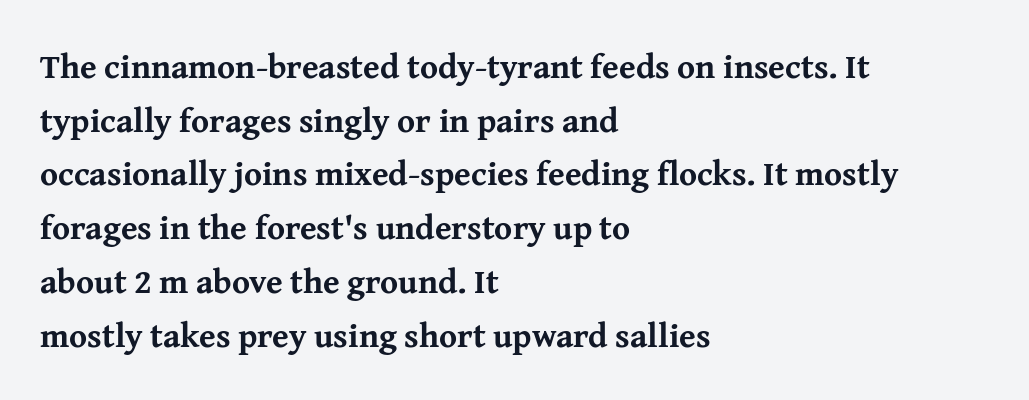
Q: Is the text bold? A: Yes.
Q: Is the text italic (slanted)? A: No, it is upright.
Q: Is the typeface a serif or a sans-serif typeface? A: Serif.
Q: Is the text underlined? A: No.
Q: How is the paragraph aligned? A: Left-aligned.
Q: Is the spacing between letters normal or unusually wide? A: Normal.
Q: Is the spacing between lines tight, normal or loose? A: Normal.
Q: Width (condensed, normal, or wide)? A: Normal.
Q: Stroke contrast? A: Medium.
Q: x-height? A: Medium.
Q: Monospaced? A: No.
